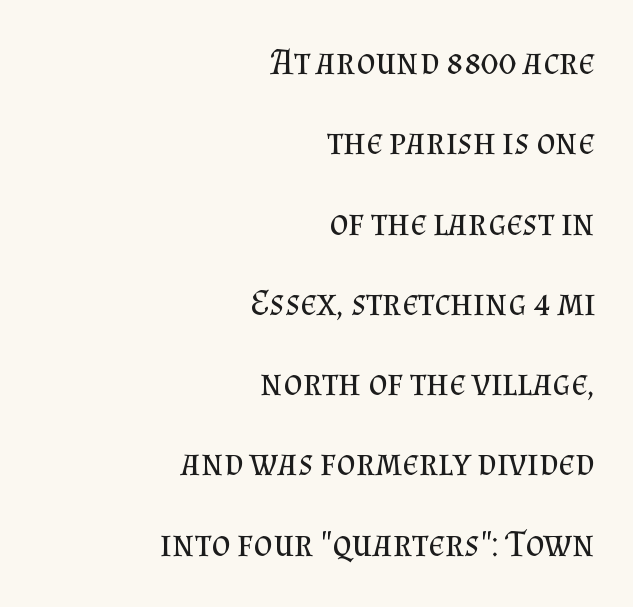
The rendering uses natural spacing where letterforms have individual widths. Look at the tracking — it's just the regular setting, nothing added. This sample uses an upright cut, with every glyph sitting square on the baseline. Horizontal alignment here is rightward, an uncommon choice for prose. Anything drawn beneath the words? Only blank space. Old-style or modern, the face here clearly has serifs.
